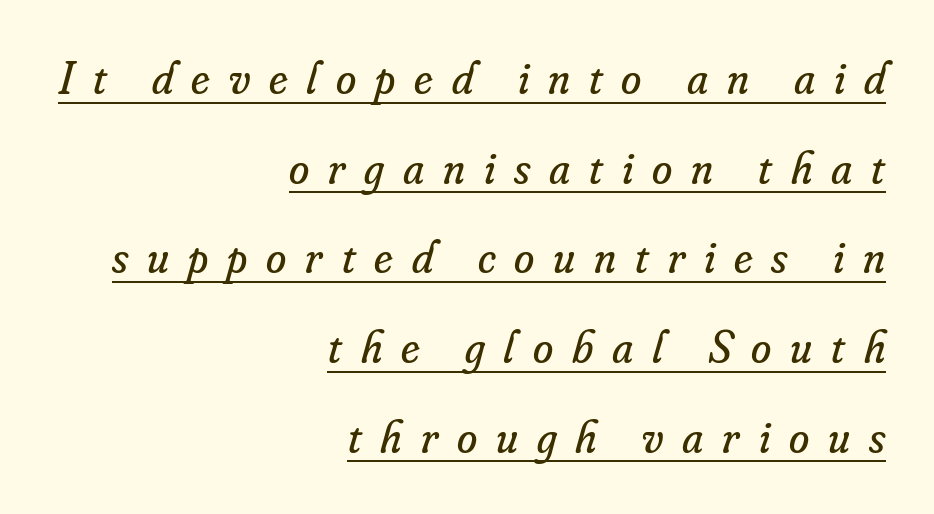
The image shows 46 px regular-weight serif type, italic (leaning right); set right-aligned, loose line spacing (1.95x), unusually wide letter spacing (+0.41 em), underlined; low stroke contrast and a small x-height.
